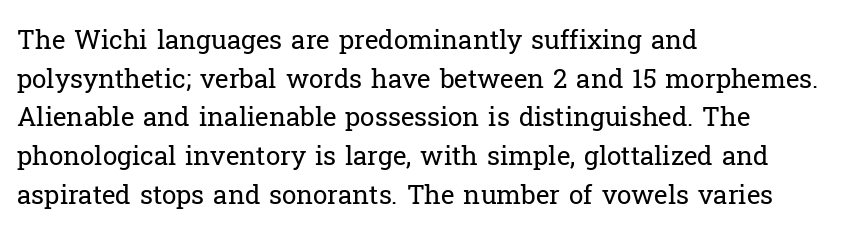
Q: Is the text bold? A: No.
Q: Is the text italic (slanted)? A: No, it is upright.
Q: Is the text underlined? A: No.
Q: How is the paragraph aligned? A: Left-aligned.
Q: Is the spacing between letters normal or unusually wide? A: Normal.
Q: Is the spacing between lines tight, normal or loose? A: Normal.
